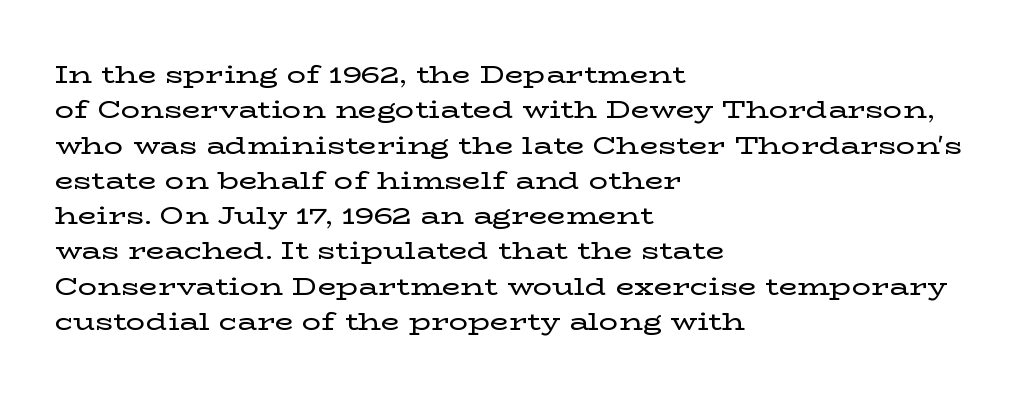
{"italic": "no", "underline": "no", "align": "left", "line_spacing": "normal", "line_spacing_ratio": 1.47, "letter_spacing": "normal", "letter_spacing_em": 0.0, "glyph_px": 24}
